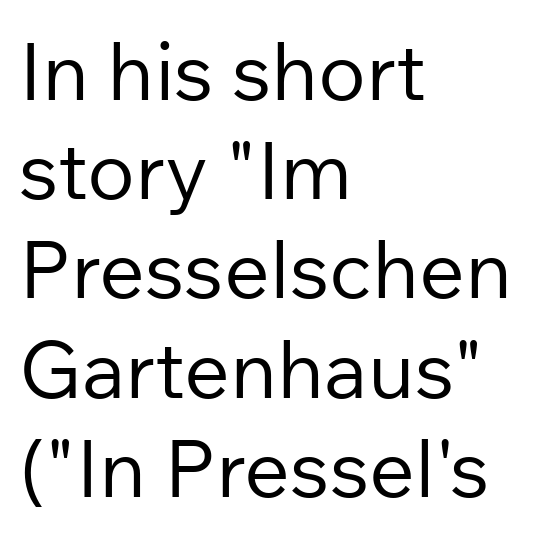
{"serif": "no", "italic": "no", "bold": "no", "weight": "regular", "width": "normal", "stroke_contrast": "low", "x_height": "medium", "monospaced": "no", "underline": "no", "align": "left", "line_spacing_ratio": 1.24, "letter_spacing": "normal", "letter_spacing_em": 0.0, "glyph_px": 80}
